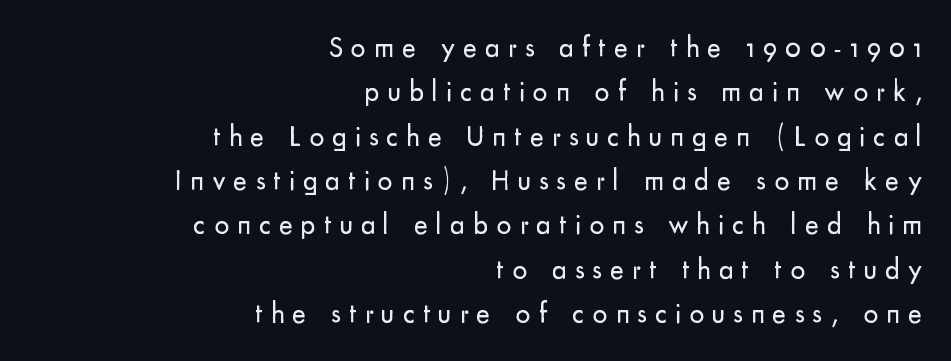
{"serif": "no", "italic": "no", "bold": "no", "weight": "regular", "width": "normal", "stroke_contrast": "low", "x_height": "small", "monospaced": "no", "underline": "no", "align": "right", "line_spacing": "normal", "line_spacing_ratio": 1.53, "letter_spacing": "wide", "letter_spacing_em": 0.28, "glyph_px": 29}
